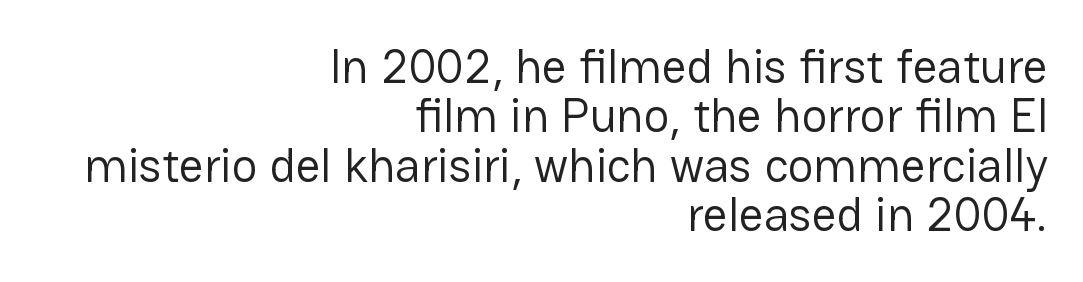
The face used here is rendered with its standard letterfit. If you drew a ruler down the right edge, every line would touch it. Letters rest on an invisible, unmarked baseline. No letter is thick-stroked: the sample isn't bold. The type sits square on the baseline with zero lean. The rendering uses natural spacing where letterforms have individual widths.
